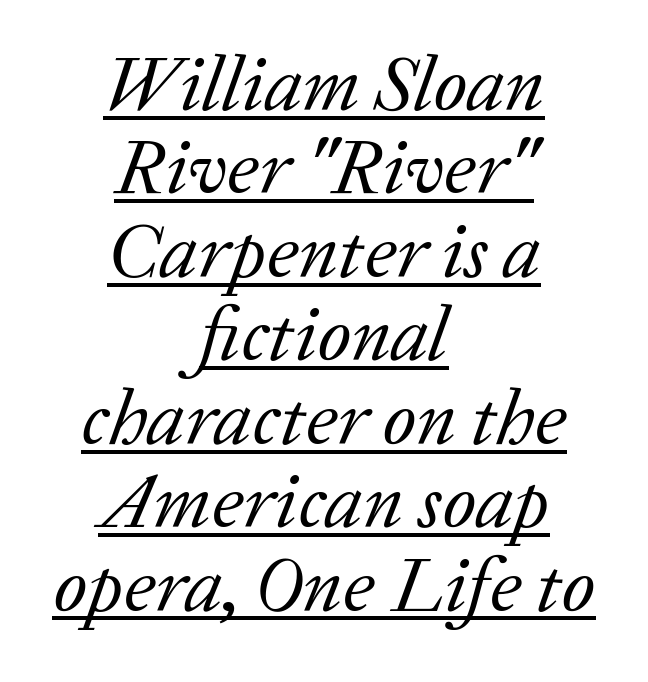
Horizontal bands of white between lines are thin slivers. The face used here is proportionally spaced, like ordinary book or web type. Italic? Definitely — the glyphs are oblique. The paragraph has two soft edges and a firm central axis. Words appear dense and cohesive because spacing is normal. Is this a heavy cut? Hardly; it is regular or lighter.
